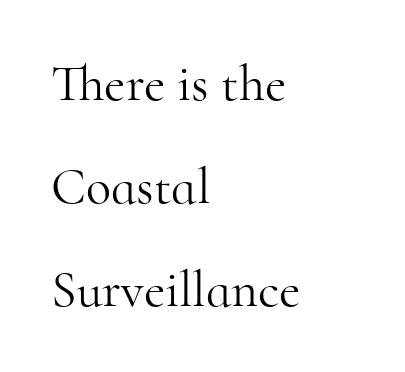
{"serif": "yes", "italic": "no", "bold": "no", "weight": "light", "width": "normal", "stroke_contrast": "high", "x_height": "small", "monospaced": "no", "underline": "no", "align": "left", "line_spacing": "loose", "line_spacing_ratio": 1.98, "letter_spacing": "normal", "letter_spacing_em": 0.0, "glyph_px": 52}
